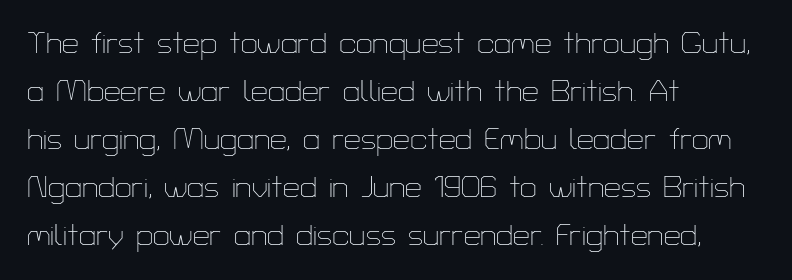
The image shows 30 px thin sans-serif type, upright; set left-aligned, normal line spacing (1.6x), normal letter spacing, not underlined; low stroke contrast and a medium x-height.
